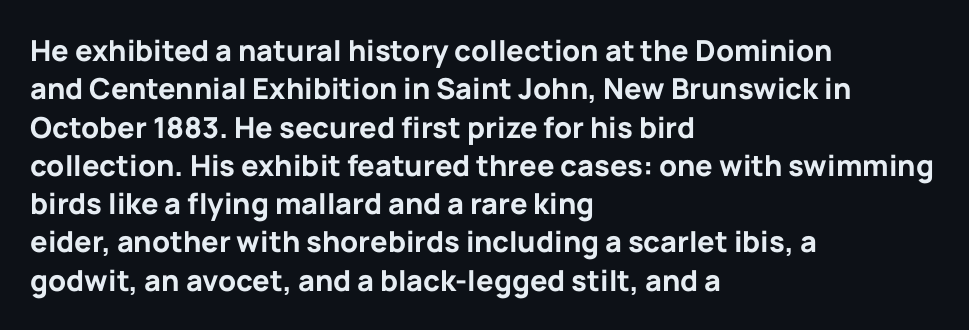
Words appear dense and cohesive because spacing is normal. I'd describe the lettering as bold — thick and assertive. Interline gaps are of average width in this sample. Each letter keeps its own natural width here, so spacing adapts to shape. This sample uses an upright cut, with every glyph sitting square on the baseline. Grotesque or geometric, the face here clearly has no serifs.
